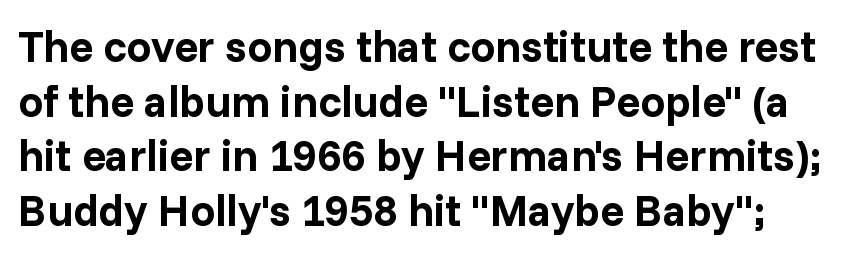
Q: Is the text bold? A: Yes.
Q: Is the text italic (slanted)? A: No, it is upright.
Q: Is the typeface a serif or a sans-serif typeface? A: Sans-serif.
Q: Is the text underlined? A: No.
Q: Is the spacing between letters normal or unusually wide? A: Normal.
Q: Width (condensed, normal, or wide)? A: Normal.
Q: Stroke contrast? A: Low.
Q: x-height? A: Medium.
Q: Monospaced? A: No.
